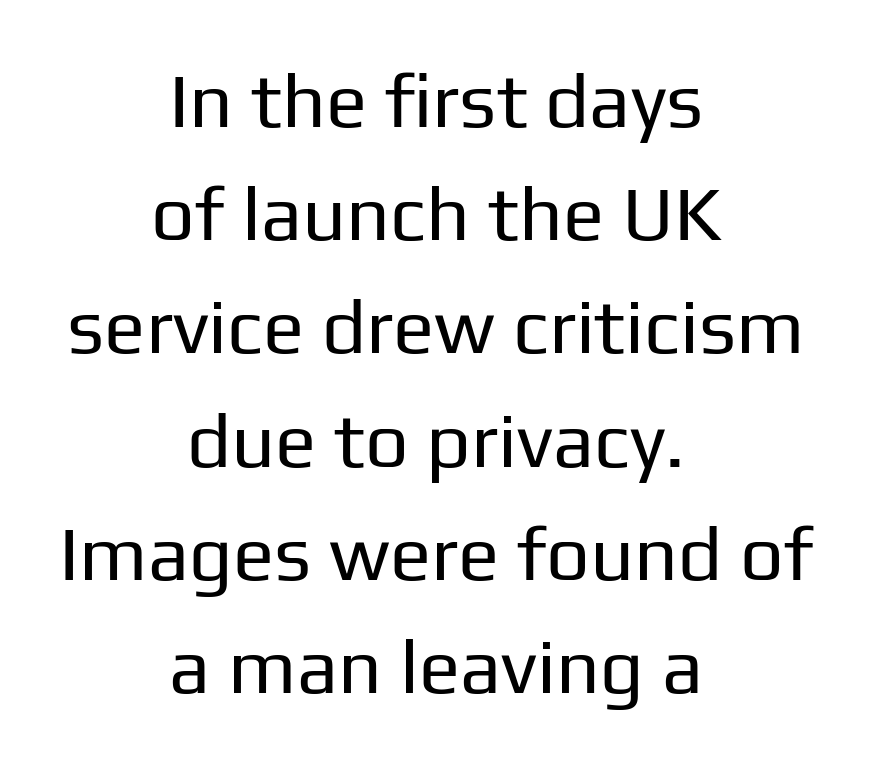
{"serif": "no", "italic": "no", "bold": "no", "weight": "regular", "width": "normal", "stroke_contrast": "low", "x_height": "medium", "monospaced": "no", "underline": "no", "align": "center", "line_spacing": "normal", "line_spacing_ratio": 1.47, "letter_spacing": "normal", "letter_spacing_em": 0.0, "glyph_px": 77}
